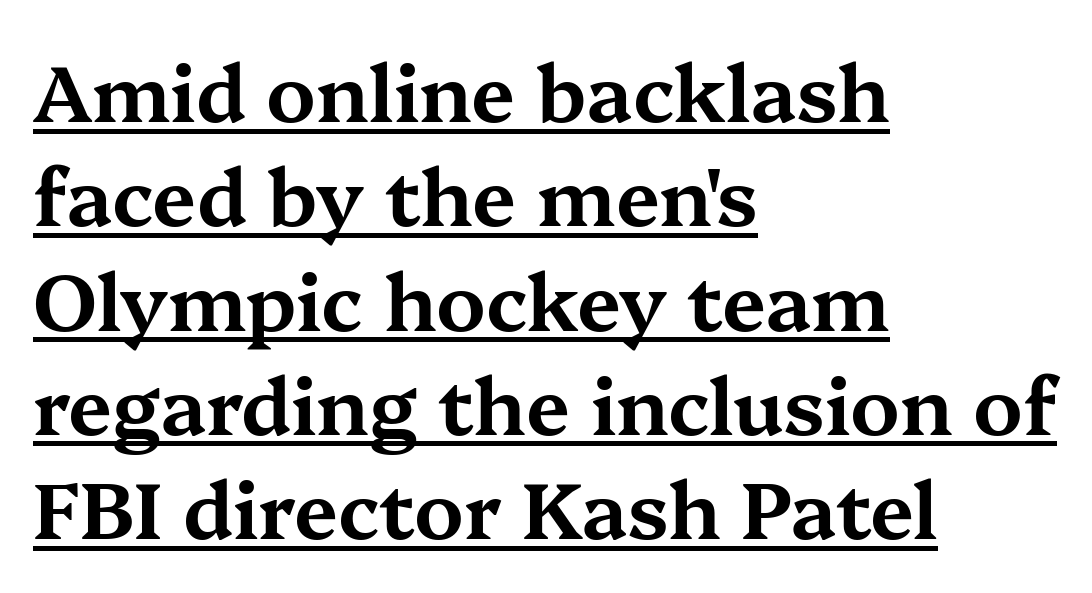
Q: Is the text italic (slanted)? A: No, it is upright.
Q: Is the typeface a serif or a sans-serif typeface? A: Serif.
Q: Is the text underlined? A: Yes.
Q: How is the paragraph aligned? A: Left-aligned.
Q: Is the spacing between letters normal or unusually wide? A: Normal.
Q: Is the spacing between lines tight, normal or loose? A: Normal.
Q: Width (condensed, normal, or wide)? A: Wide.
Q: Stroke contrast? A: Medium.
Q: x-height? A: Medium.
Q: Monospaced? A: No.
